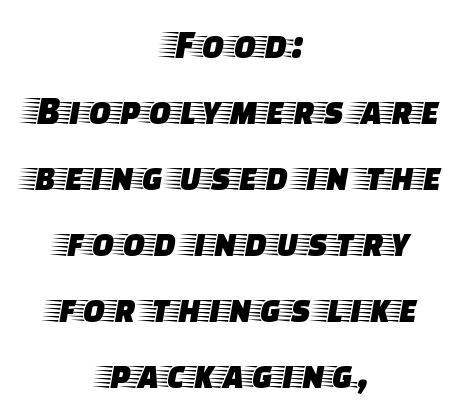
The image shows 41 px wide serif type; set centered, normal line spacing (1.61x), normal letter spacing, not underlined; low stroke contrast and a large x-height.
